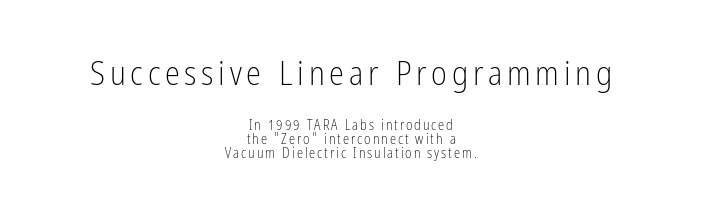
{"serif": "no", "italic": "no", "bold": "no", "weight": "light", "width": "condensed", "stroke_contrast": "low", "x_height": "medium", "monospaced": "no", "underline": "no", "align": "center", "line_spacing": "tight", "line_spacing_ratio": 1.02, "larger_block": "first", "size_ratio": 2.43, "glyph_px": 34}
